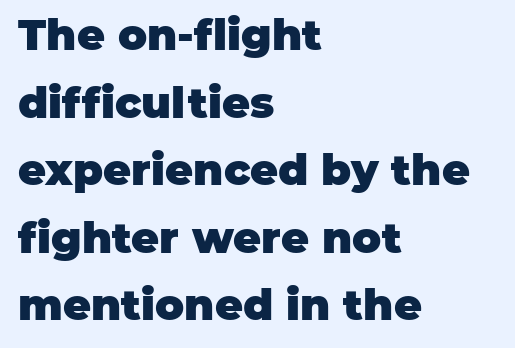
{"serif": "no", "italic": "no", "bold": "yes", "weight": "heavy", "width": "normal", "stroke_contrast": "low", "x_height": "large", "monospaced": "no", "underline": "no", "align": "left", "line_spacing": "normal", "line_spacing_ratio": 1.57, "letter_spacing": "normal", "letter_spacing_em": 0.0, "glyph_px": 43}
